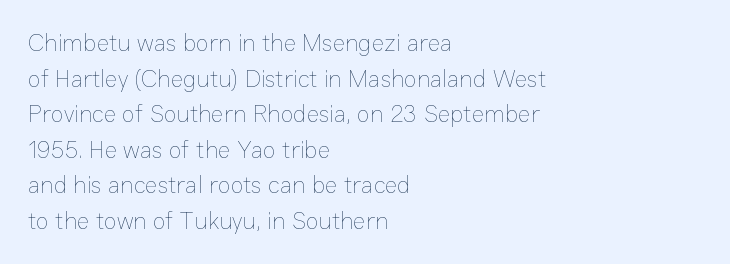
No italicization has been applied; the sample stays upright. Each line starts at the same left margin while the right side varies. Weight: regular or lighter. Compared with typical paragraphs, the rows here are spaced about the same. No extra tracking has been applied to these lines. Any mark beneath the type? The region is blank.
